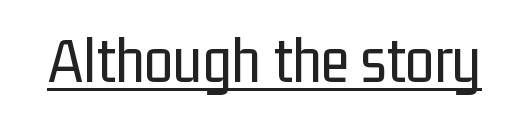
{"serif": "no", "italic": "no", "bold": "no", "weight": "regular", "width": "condensed", "stroke_contrast": "low", "x_height": "medium", "monospaced": "no", "underline": "yes", "letter_spacing": "normal", "letter_spacing_em": 0.0, "glyph_px": 66}
